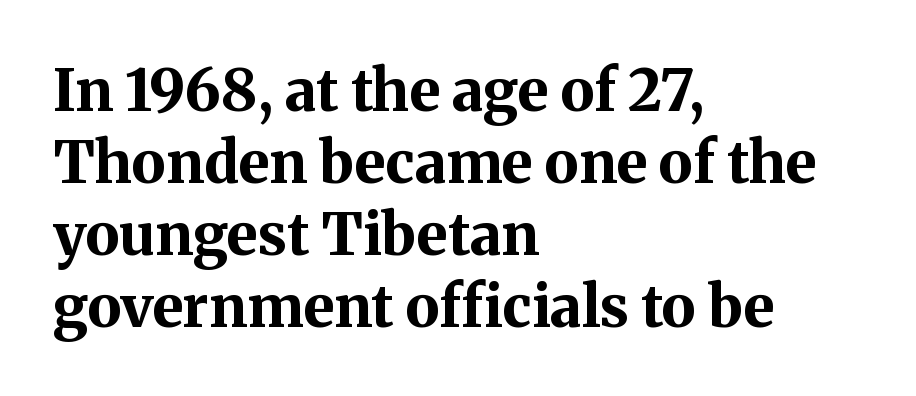
Q: Is the text bold? A: Yes.
Q: Is the text italic (slanted)? A: No, it is upright.
Q: Is the typeface a serif or a sans-serif typeface? A: Serif.
Q: Is the text underlined? A: No.
Q: How is the paragraph aligned? A: Left-aligned.
Q: Is the spacing between letters normal or unusually wide? A: Normal.
Q: Width (condensed, normal, or wide)? A: Normal.
Q: Stroke contrast? A: Medium.
Q: x-height? A: Medium.
Q: Monospaced? A: No.
